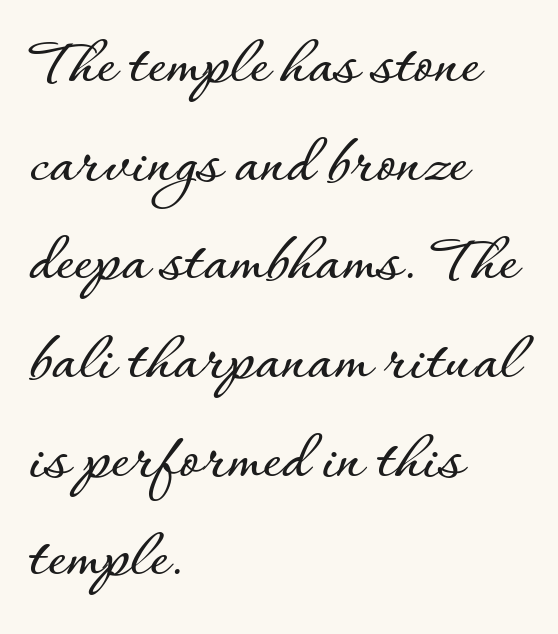
{"width": "normal", "stroke_contrast": "low", "x_height": "small", "monospaced": "no", "underline": "no", "align": "left", "line_spacing": "normal", "line_spacing_ratio": 1.39, "letter_spacing": "normal", "letter_spacing_em": 0.0, "glyph_px": 71}
